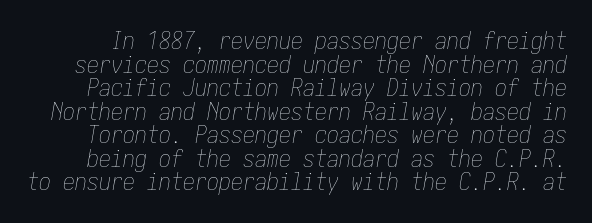
The space directly below the letters is spotless. This sample uses plain, unmodified letter spacing. The weight would be labelled regular, book, light, or lighter still. Very little white space separates one row of letters from the next.
